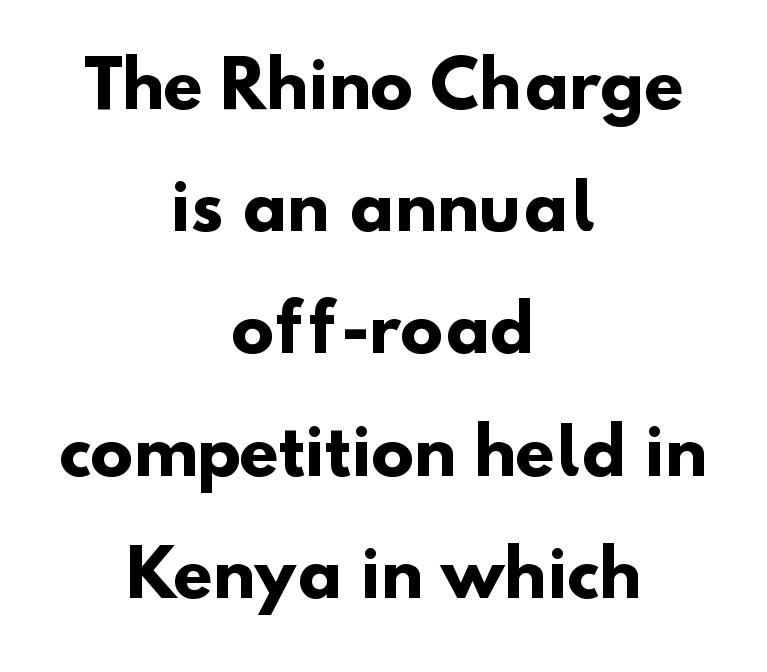
{"serif": "no", "bold": "yes", "weight": "heavy", "width": "normal", "stroke_contrast": "low", "x_height": "small", "monospaced": "no", "underline": "no", "align": "center", "line_spacing": "loose", "line_spacing_ratio": 1.91, "letter_spacing": "normal", "letter_spacing_em": 0.0, "glyph_px": 64}
